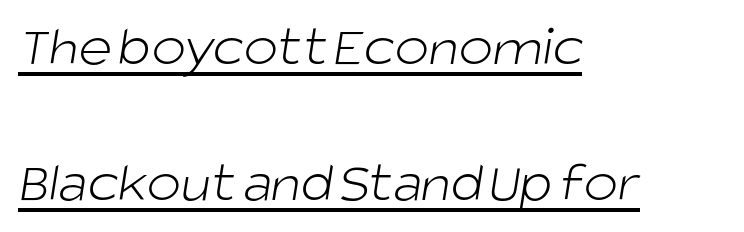
The image shows 58 px light sans-serif type; set left-aligned, loose line spacing (2.35x), normal letter spacing, underlined; low stroke contrast and a large x-height.
